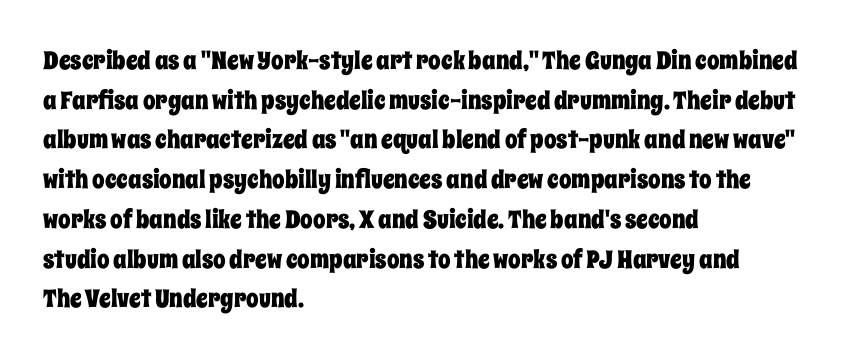
{"italic": "no", "underline": "no", "align": "left", "line_spacing": "normal", "line_spacing_ratio": 1.59, "letter_spacing": "normal", "letter_spacing_em": 0.0, "glyph_px": 25}
